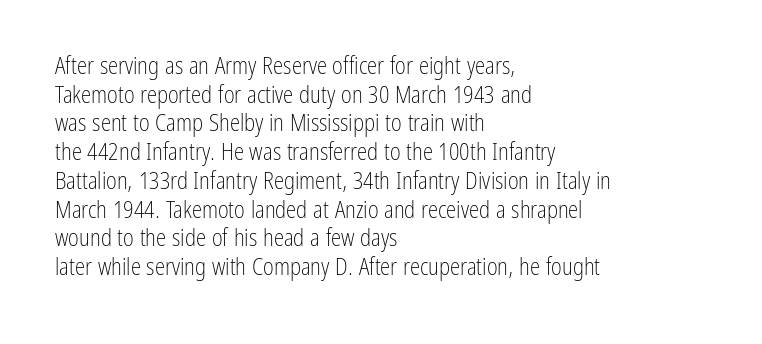
The lines sit at an ordinary, default distance from one another. The text block is weighted toward the left margin, trailing off unevenly rightward. Tracking value appears to be zero — textbook default spacing. Has an underline been added? It has not. Stroke mass is kept to a normal reading level or below.
